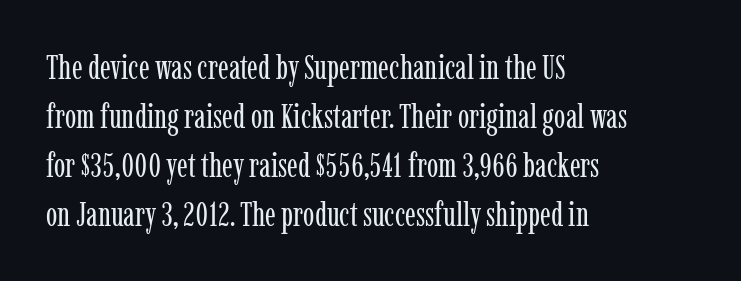
Q: Is the text bold? A: No.
Q: Is the text italic (slanted)? A: No, it is upright.
Q: Is the typeface a serif or a sans-serif typeface? A: Serif.
Q: Is the text underlined? A: No.
Q: How is the paragraph aligned? A: Left-aligned.
Q: Is the spacing between letters normal or unusually wide? A: Normal.
Q: Is the spacing between lines tight, normal or loose? A: Normal.
Q: Width (condensed, normal, or wide)? A: Condensed.
Q: Stroke contrast? A: Low.
Q: x-height? A: Medium.
Q: Monospaced? A: No.
